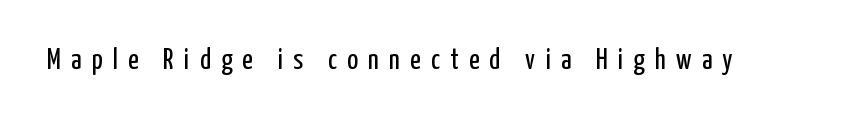
The image shows 29 px regular-weight, condensed sans-serif type, upright; set unusually wide letter spacing (+0.35 em), not underlined; low stroke contrast and a medium x-height.
